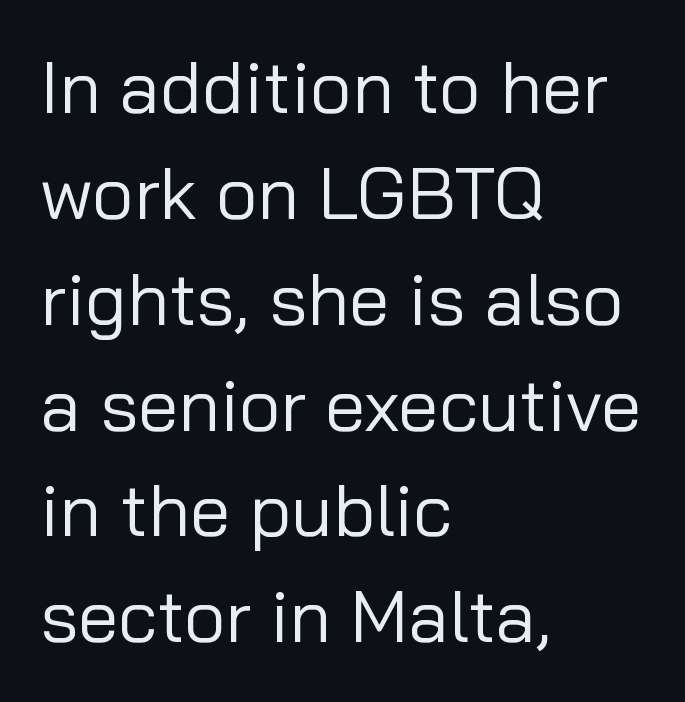
Q: Is the text bold? A: No.
Q: Is the text italic (slanted)? A: No, it is upright.
Q: Is the typeface a serif or a sans-serif typeface? A: Sans-serif.
Q: Is the text underlined? A: No.
Q: How is the paragraph aligned? A: Left-aligned.
Q: Is the spacing between letters normal or unusually wide? A: Normal.
Q: Is the spacing between lines tight, normal or loose? A: Normal.
Q: Width (condensed, normal, or wide)? A: Normal.
Q: Stroke contrast? A: Low.
Q: x-height? A: Medium.
Q: Monospaced? A: No.
